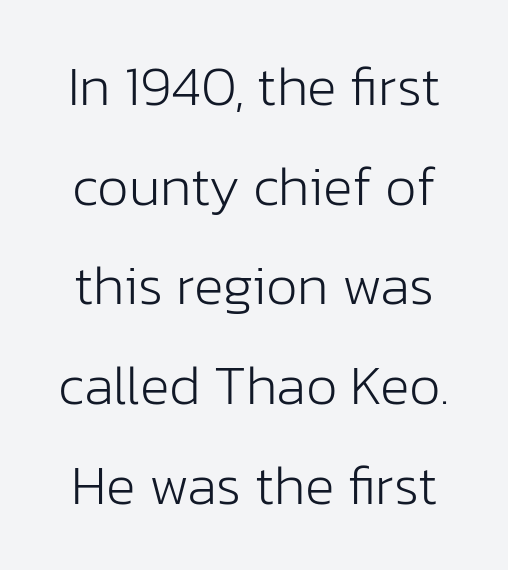
Italic: no, the glyphs are upright roman. Here the designer chose a conventional face with non-uniform glyph widths. Glyph-to-glyph distance matches everyday printed text. The glyphs are unaccompanied by any horizontal stroke below them. The typesetting does not lean heavy: it is not bold.
